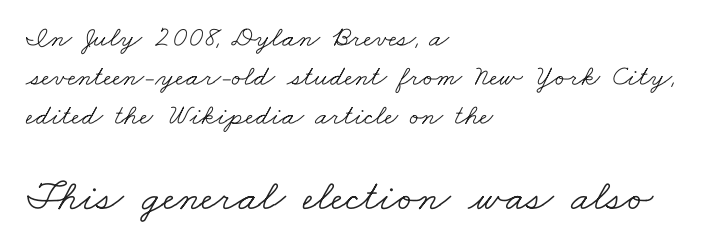
Q: Is the text bold? A: No.
Q: Is the typeface a serif or a sans-serif typeface? A: Serif.
Q: Is the text underlined? A: No.
Q: How is the paragraph aligned? A: Left-aligned.
Q: Is the spacing between letters normal or unusually wide? A: Normal.
Q: Is the spacing between lines tight, normal or loose? A: Normal.
Q: Which block of text is set in a larger size, the first (top) or the second (bottom)? A: The second (bottom) one.
Q: Width (condensed, normal, or wide)? A: Wide.
Q: Stroke contrast? A: Low.
Q: x-height? A: Small.
Q: Monospaced? A: No.
